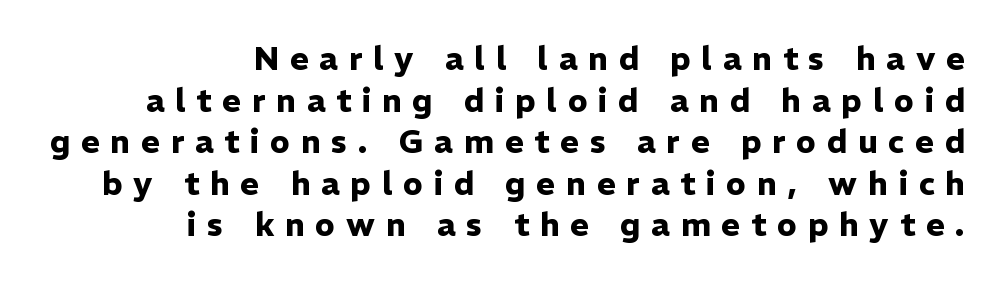
{"serif": "no", "italic": "no", "bold": "yes", "weight": "heavy", "width": "normal", "stroke_contrast": "low", "x_height": "medium", "monospaced": "no", "underline": "no", "align": "right", "line_spacing": "normal", "line_spacing_ratio": 1.3, "letter_spacing": "wide", "letter_spacing_em": 0.34, "glyph_px": 32}
